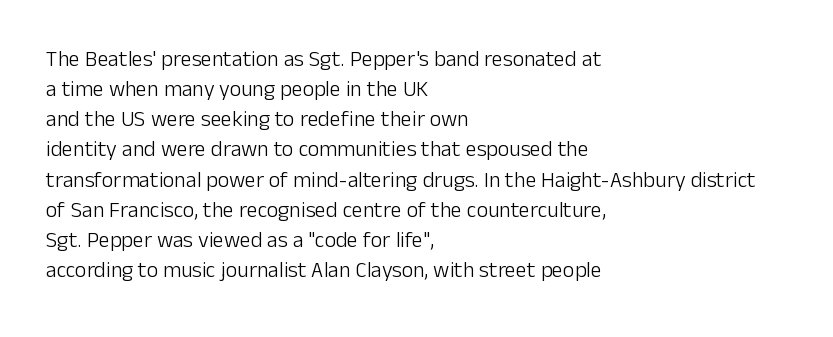
Q: Is the text bold? A: No.
Q: Is the text italic (slanted)? A: No, it is upright.
Q: Is the text underlined? A: No.
Q: How is the paragraph aligned? A: Left-aligned.
Q: Is the spacing between letters normal or unusually wide? A: Normal.
Q: Is the spacing between lines tight, normal or loose? A: Normal.
